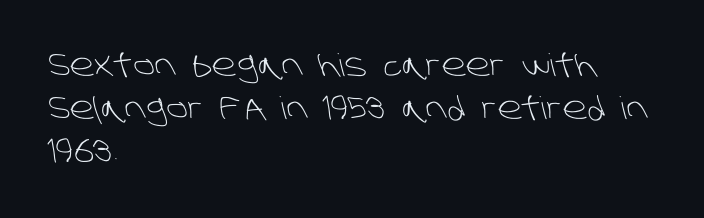
The image shows 31 px light sans-serif type; set left-aligned, normal line spacing (1.38x), normal letter spacing, not underlined; low stroke contrast and a large x-height.
